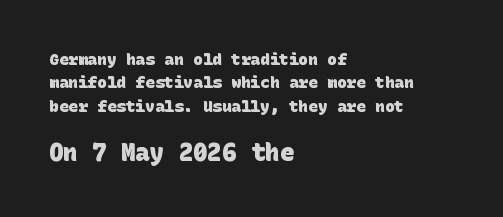
{"bold": "yes", "underline": "no", "align": "left", "line_spacing": "normal", "line_spacing_ratio": 1.46, "letter_spacing": "normal", "letter_spacing_em": 0.0, "larger_block": "second", "size_ratio": 1.5, "glyph_px": 24}
